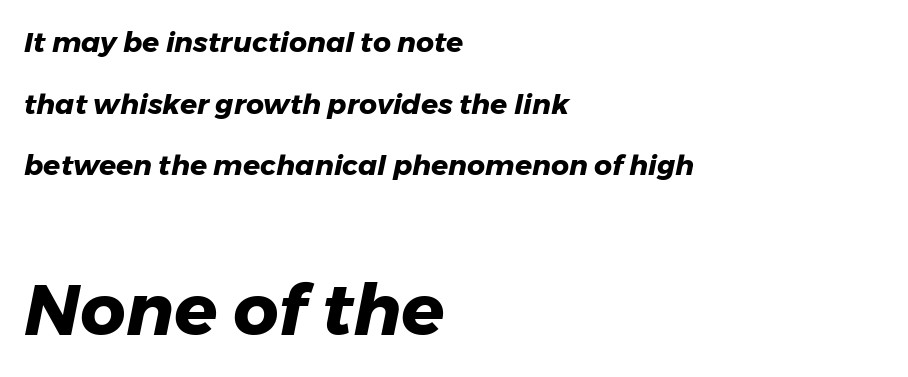
{"italic": "yes", "lean": "right", "slant_degrees": 11, "bold": "yes", "weight": "heavy", "width": "normal", "stroke_contrast": "low", "x_height": "medium", "monospaced": "no", "underline": "no", "align": "left", "line_spacing": "loose", "line_spacing_ratio": 2.2, "letter_spacing": "normal", "letter_spacing_em": 0.0, "larger_block": "second", "size_ratio": 2.54, "glyph_px": 71}
